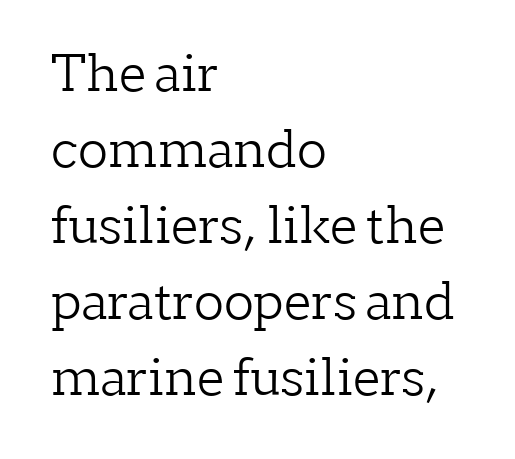
Normally led — the rows are evenly, conventionally spaced. These lines are rendered in a variable-pitch font. The area under the type is left untouched. No heavy texture on the line: the type isn't bold.
